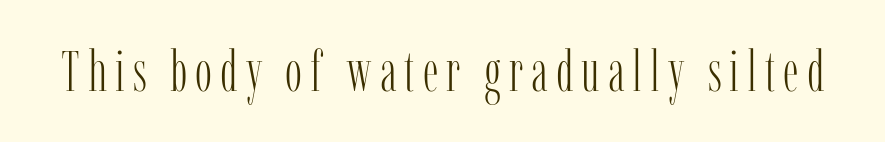
{"serif": "yes", "italic": "no", "bold": "no", "weight": "light", "width": "condensed", "stroke_contrast": "low", "x_height": "medium", "monospaced": "no", "underline": "no", "glyph_px": 57}
